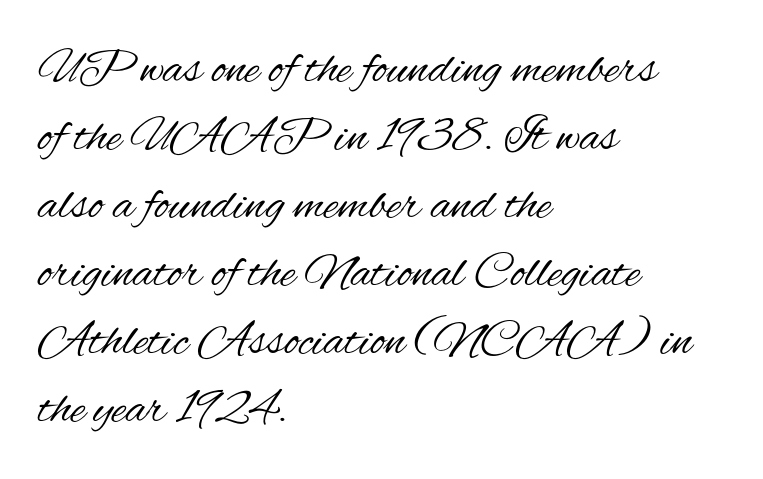
{"serif": "no", "bold": "no", "weight": "regular", "width": "condensed", "stroke_contrast": "medium", "x_height": "small", "monospaced": "no", "underline": "no", "align": "left", "line_spacing": "normal", "line_spacing_ratio": 1.36, "letter_spacing": "normal", "letter_spacing_em": 0.0, "glyph_px": 50}
